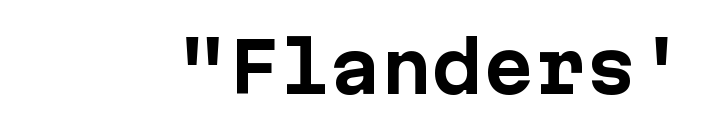
{"serif": "no", "italic": "no", "bold": "yes", "weight": "bold", "width": "normal", "stroke_contrast": "low", "x_height": "medium", "underline": "no", "letter_spacing": "normal", "letter_spacing_em": 0.0, "glyph_px": 68}
